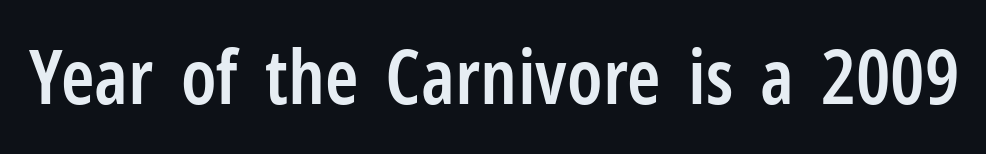
{"serif": "no", "italic": "no", "bold": "semi", "weight": "semibold", "width": "condensed", "stroke_contrast": "low", "x_height": "medium", "monospaced": "no", "underline": "no", "letter_spacing": "normal", "letter_spacing_em": 0.0, "glyph_px": 76}
